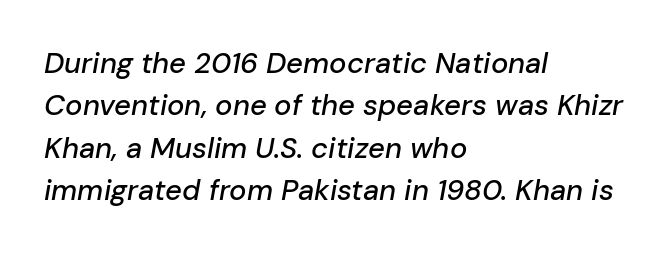
The image shows 29 px text type, italic (leaning right); set left-aligned, normal line spacing (1.46x), normal letter spacing, not underlined; low stroke contrast and a medium x-height.
